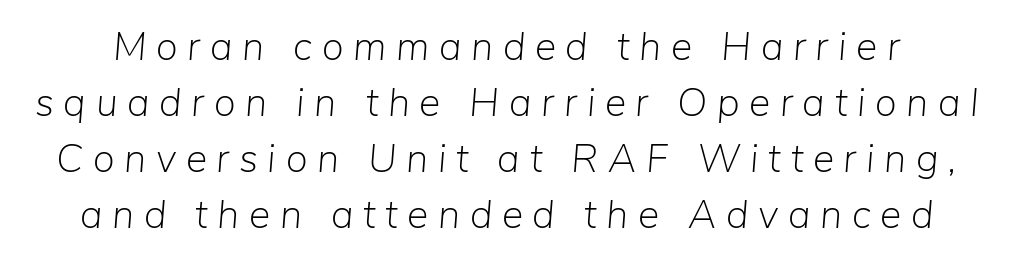
The image shows 40 px light type, italic (leaning right); set normal line spacing (1.4x), unusually wide letter spacing (+0.24 em), not underlined; low stroke contrast and a medium x-height.
